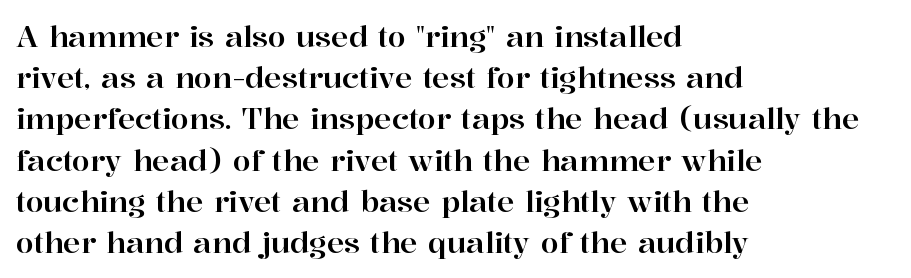
{"serif": "yes", "italic": "no", "width": "normal", "stroke_contrast": "high", "x_height": "medium", "monospaced": "no", "underline": "no", "align": "left", "line_spacing": "normal", "line_spacing_ratio": 1.42, "letter_spacing": "normal", "letter_spacing_em": 0.0, "glyph_px": 29}
